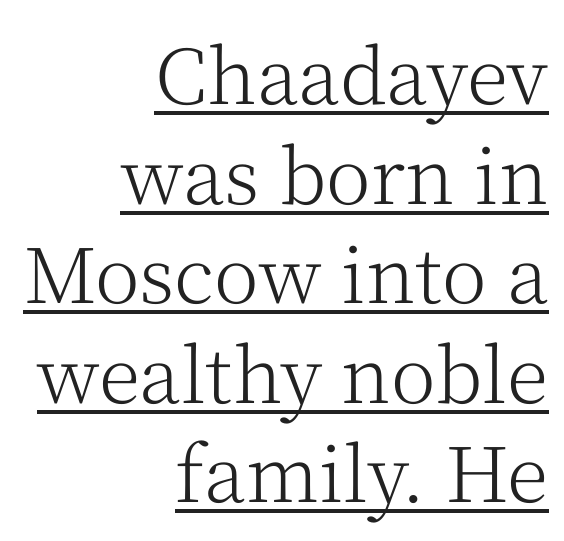
Q: Is the text bold? A: No.
Q: Is the text italic (slanted)? A: No, it is upright.
Q: Is the typeface a serif or a sans-serif typeface? A: Serif.
Q: Is the text underlined? A: Yes.
Q: How is the paragraph aligned? A: Right-aligned.
Q: Is the spacing between letters normal or unusually wide? A: Normal.
Q: Is the spacing between lines tight, normal or loose? A: Normal.
Q: Width (condensed, normal, or wide)? A: Normal.
Q: Stroke contrast? A: Medium.
Q: x-height? A: Medium.
Q: Monospaced? A: No.
